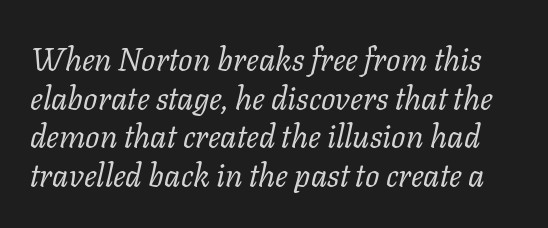
The image shows 32 px regular-weight serif type, italic (leaning right); set line spacing 1.21x, normal letter spacing, not underlined; low stroke contrast and a medium x-height.
